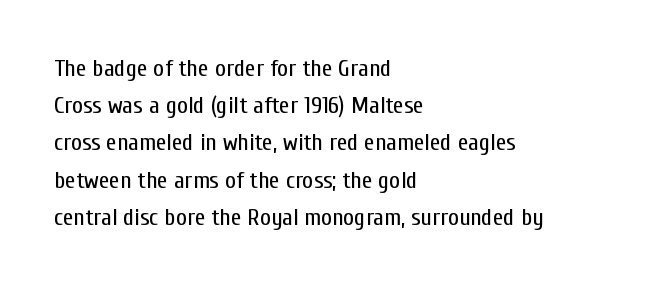
The image shows 24 px text type, upright; set left-aligned, normal line spacing (1.55x), normal letter spacing, not underlined.
